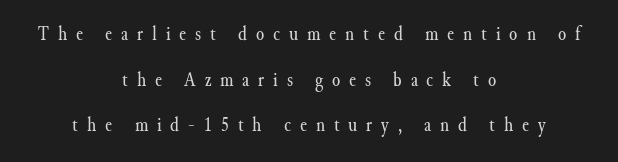
The image shows 21 px text type, upright; set centered, loose line spacing (2.17x), unusually wide letter spacing (+0.42 em), not underlined.
